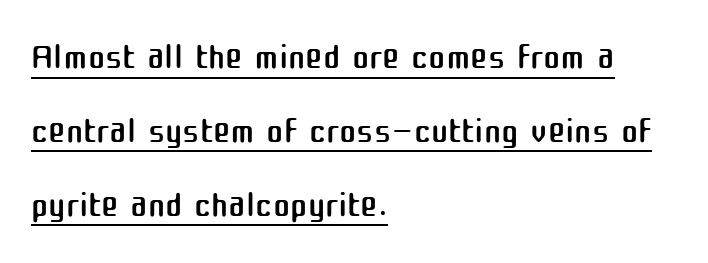
Notice how a bar underscores the lettering throughout. No extra ink here — the face is not bold. Posture: vertical. The designer left line spacing at the default. Font category for this specimen: sans-serif.
